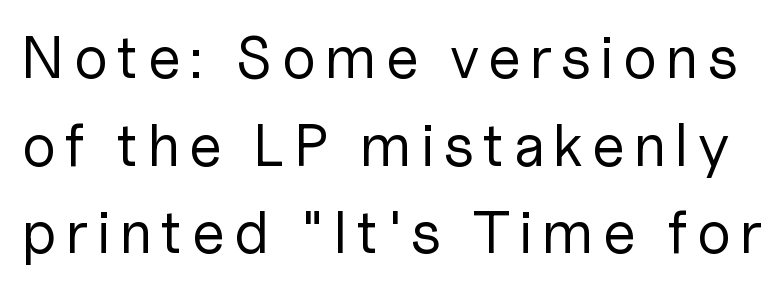
Q: Is the text bold? A: No.
Q: Is the text italic (slanted)? A: No, it is upright.
Q: Is the typeface a serif or a sans-serif typeface? A: Sans-serif.
Q: Is the text underlined? A: No.
Q: Is the spacing between lines tight, normal or loose? A: Normal.
Q: Width (condensed, normal, or wide)? A: Normal.
Q: Stroke contrast? A: Low.
Q: x-height? A: Medium.
Q: Monospaced? A: No.
